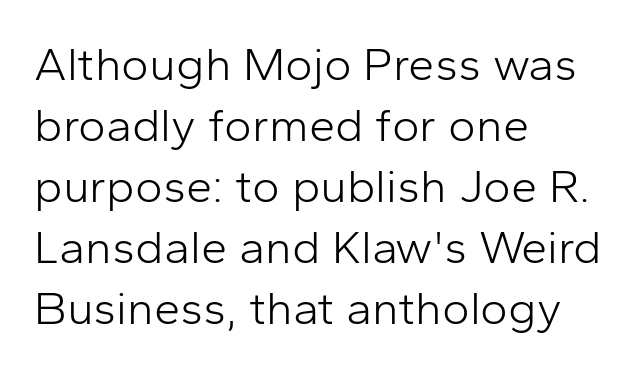
The image shows 47 px light sans-serif type, upright; set left-aligned, normal line spacing (1.3x), normal letter spacing, not underlined; low stroke contrast and a medium x-height.
